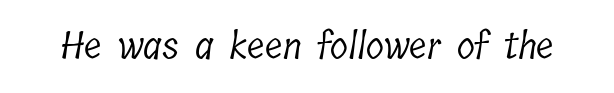
The image shows 37 px light, condensed serif type; set normal letter spacing, not underlined; low stroke contrast and a medium x-height.
